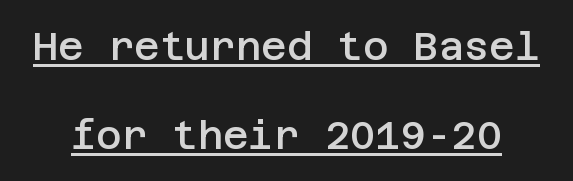
In designer terms, the underline attribute is active on this setting. Reading down the column, the eye jumps a long way to each next line. A typesetter would mark this as roman, not italic. The font family rendered here belongs to the sans-serif group.
